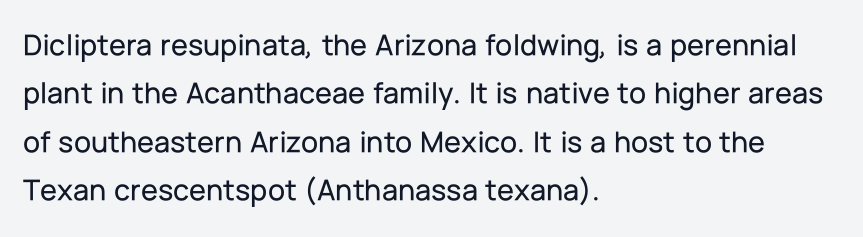
Q: Is the text italic (slanted)? A: No, it is upright.
Q: Is the typeface a serif or a sans-serif typeface? A: Sans-serif.
Q: Is the text underlined? A: No.
Q: How is the paragraph aligned? A: Left-aligned.
Q: Is the spacing between letters normal or unusually wide? A: Normal.
Q: Is the spacing between lines tight, normal or loose? A: Normal.
Q: Width (condensed, normal, or wide)? A: Normal.
Q: Stroke contrast? A: Low.
Q: x-height? A: Medium.
Q: Monospaced? A: No.
